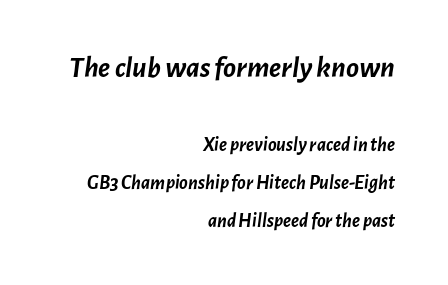
Q: Is the text bold? A: Yes.
Q: Is the text italic (slanted)? A: Yes, it leans right by about 7 degrees.
Q: Is the text underlined? A: No.
Q: How is the paragraph aligned? A: Right-aligned.
Q: Is the spacing between letters normal or unusually wide? A: Normal.
Q: Is the spacing between lines tight, normal or loose? A: Loose.
Q: Which block of text is set in a larger size, the first (top) or the second (bottom)? A: The first (top) one.
Q: Width (condensed, normal, or wide)? A: Normal.
Q: Stroke contrast? A: Low.
Q: x-height? A: Medium.
Q: Monospaced? A: No.
